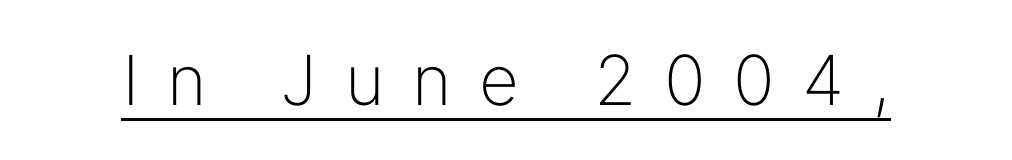
Q: Is the text bold? A: No.
Q: Is the text italic (slanted)? A: No, it is upright.
Q: Is the typeface a serif or a sans-serif typeface? A: Sans-serif.
Q: Is the text underlined? A: Yes.
Q: Is the spacing between letters normal or unusually wide? A: Unusually wide.
Q: Width (condensed, normal, or wide)? A: Normal.
Q: Stroke contrast? A: Low.
Q: x-height? A: Medium.
Q: Monospaced? A: No.
